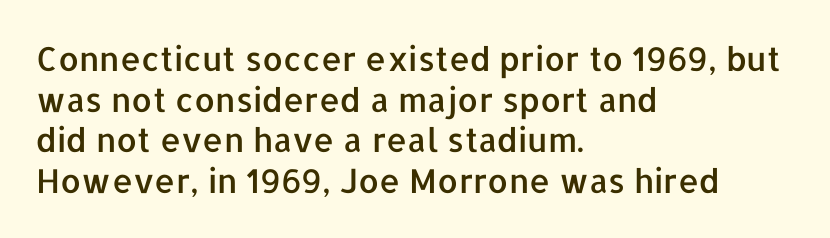
Look at the tracking — it's just the regular setting, nothing added. Any mark beneath the type? The region is blank. Short and long lines alike share a common starting point at left. Tall strokes in this sample are plumb rather than angled.
